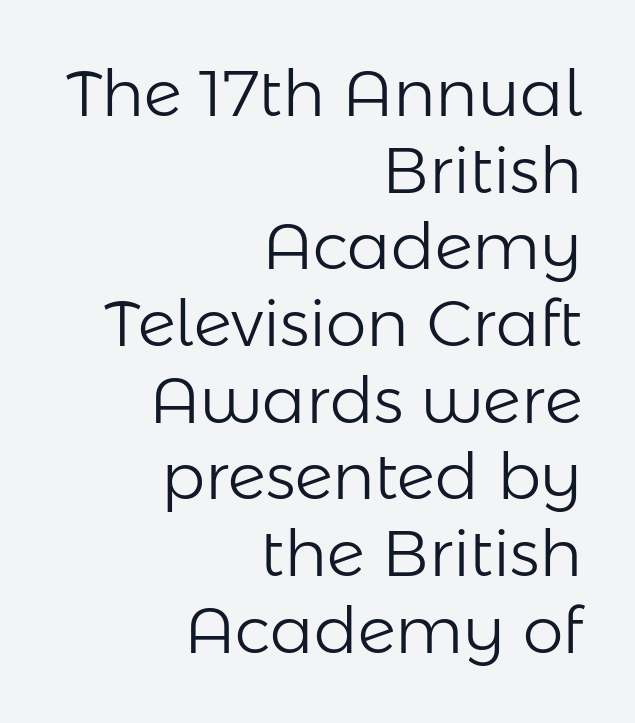
{"serif": "no", "italic": "no", "bold": "no", "weight": "light", "width": "normal", "stroke_contrast": "low", "x_height": "medium", "monospaced": "no", "underline": "no", "align": "right", "line_spacing_ratio": 1.18, "letter_spacing": "normal", "letter_spacing_em": 0.0, "glyph_px": 65}
